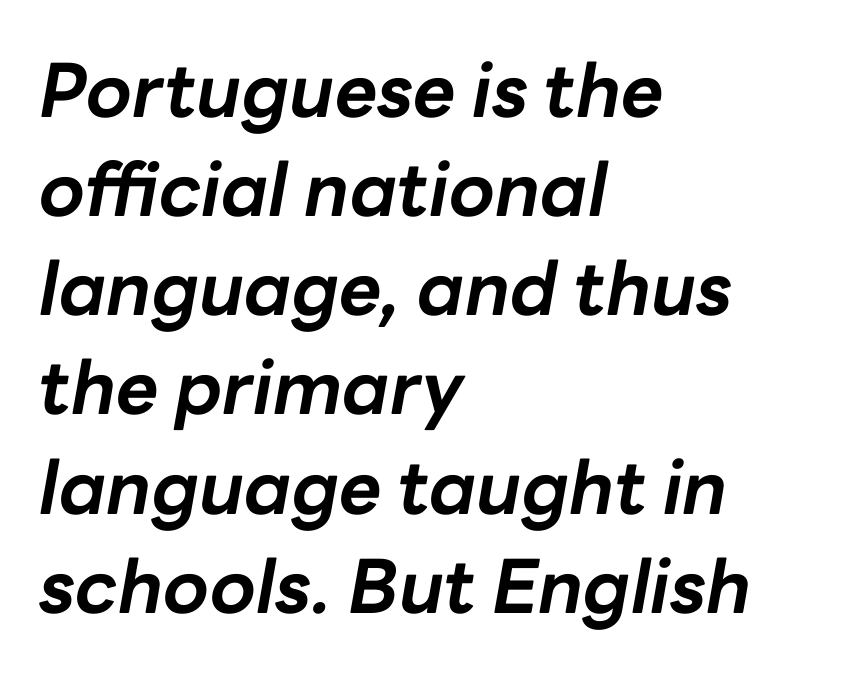
Caption: multi-line text, flush left, ragged right. Proportional: the letters do not fall into vertical columns. Nobody touched the tracking dial on this one. The face used here has a pronounced slope to its letters. Honestly, the row spacing looks completely unremarkable. A bare baseline throughout the passage.
